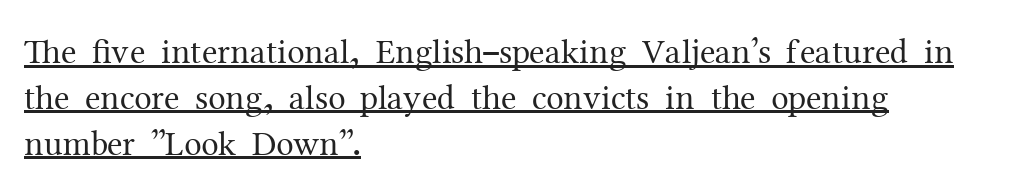
Q: Is the text bold? A: No.
Q: Is the text italic (slanted)? A: No, it is upright.
Q: Is the typeface a serif or a sans-serif typeface? A: Serif.
Q: Is the text underlined? A: Yes.
Q: How is the paragraph aligned? A: Left-aligned.
Q: Is the spacing between letters normal or unusually wide? A: Normal.
Q: Is the spacing between lines tight, normal or loose? A: Normal.
Q: Width (condensed, normal, or wide)? A: Normal.
Q: Stroke contrast? A: Medium.
Q: x-height? A: Medium.
Q: Monospaced? A: No.
